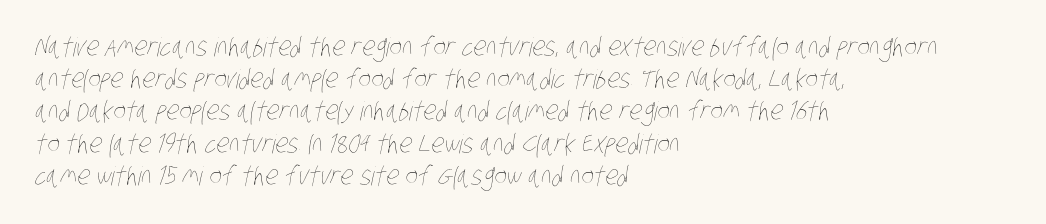
{"bold": "no", "underline": "no", "align": "left", "line_spacing_ratio": 1.24, "letter_spacing": "normal", "letter_spacing_em": 0.0, "glyph_px": 26}
